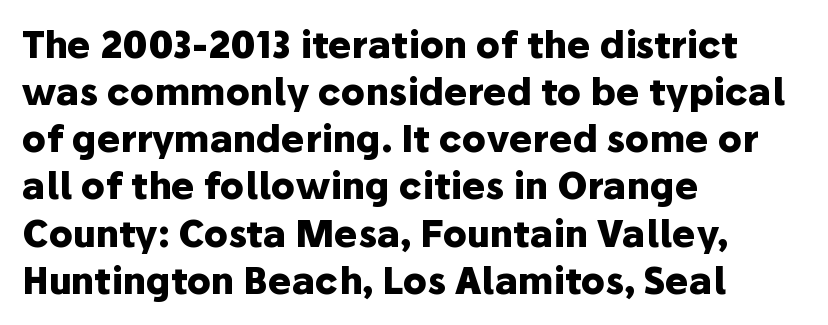
If you drew a line through each stem, it would be perfectly vertical. Chunky letters — that's bold for sure. One glance says typical: line gaps are just what's usual. All the whitespace from short lines collects on the right. Note the varied advance widths — an 'i' is clearly narrower than an 'm'. Default kerning and tracking; the words read as compact shapes.
